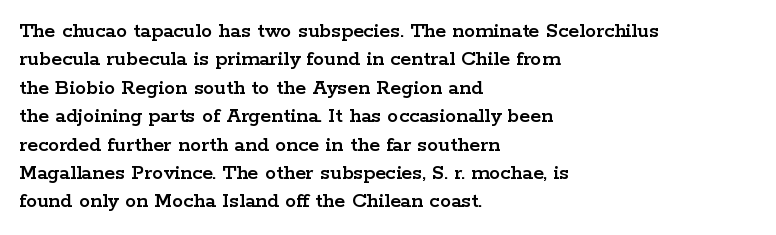
Q: Is the text italic (slanted)? A: No, it is upright.
Q: Is the text underlined? A: No.
Q: How is the paragraph aligned? A: Left-aligned.
Q: Is the spacing between letters normal or unusually wide? A: Normal.
Q: Is the spacing between lines tight, normal or loose? A: Normal.
